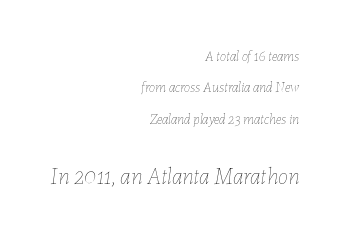
The image shows 23 px text type, italic (leaning right); set right-aligned, loose line spacing (2.25x), normal letter spacing, not underlined; the second (bottom) block is 1.64x larger.
